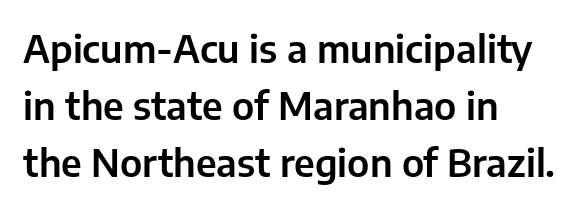
{"serif": "no", "italic": "no", "width": "normal", "stroke_contrast": "low", "x_height": "medium", "monospaced": "no", "underline": "no", "align": "left", "line_spacing": "normal", "line_spacing_ratio": 1.5, "letter_spacing": "normal", "letter_spacing_em": 0.0, "glyph_px": 38}
